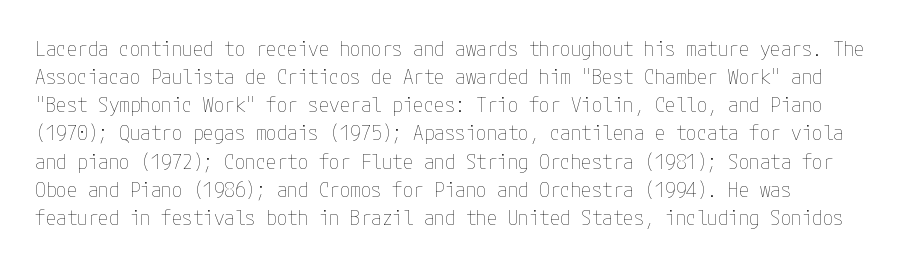
Q: Is the text bold? A: No.
Q: Is the text italic (slanted)? A: No, it is upright.
Q: Is the text underlined? A: No.
Q: Is the spacing between letters normal or unusually wide? A: Normal.
Q: Is the spacing between lines tight, normal or loose? A: Normal.
